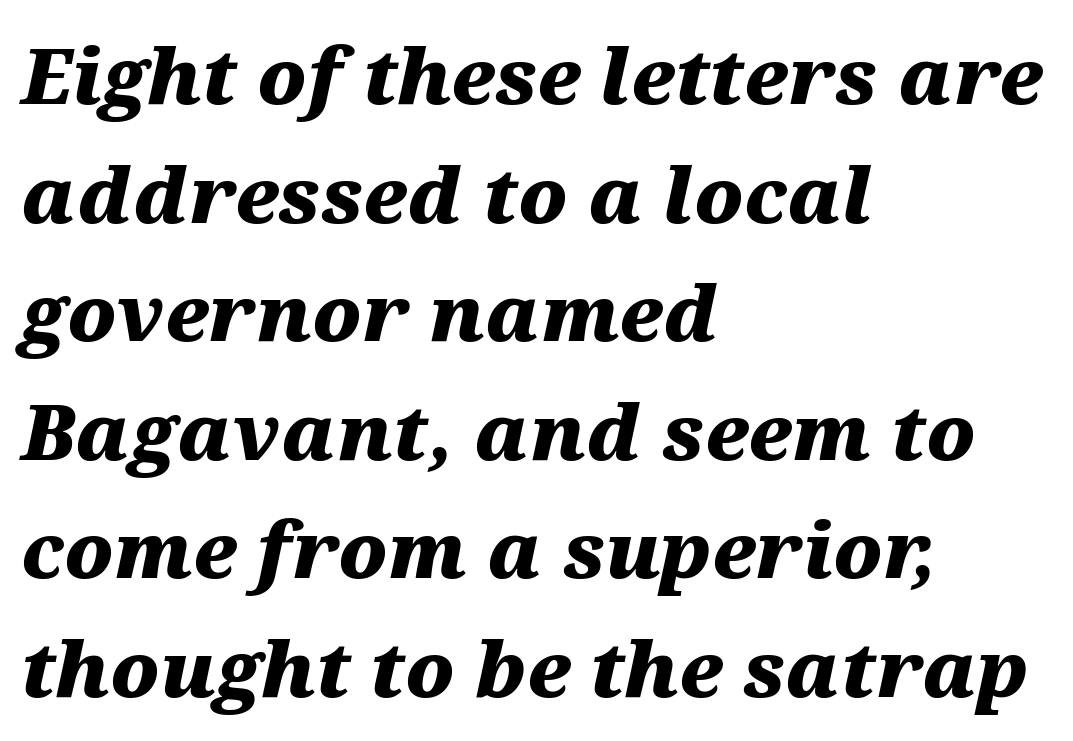
{"italic": "yes", "lean": "right", "slant_degrees": 12, "bold": "yes", "weight": "heavy", "width": "wide", "stroke_contrast": "medium", "x_height": "medium", "monospaced": "no", "underline": "no", "align": "left", "line_spacing": "normal", "line_spacing_ratio": 1.54, "letter_spacing": "normal", "letter_spacing_em": 0.0, "glyph_px": 77}
